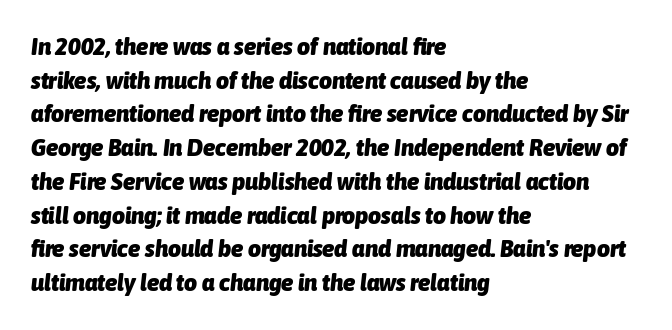
Q: Is the text bold? A: Yes.
Q: Is the text italic (slanted)? A: Yes, it leans right by about 6 degrees.
Q: Is the text underlined? A: No.
Q: How is the paragraph aligned? A: Left-aligned.
Q: Is the spacing between letters normal or unusually wide? A: Normal.
Q: Is the spacing between lines tight, normal or loose? A: Normal.
